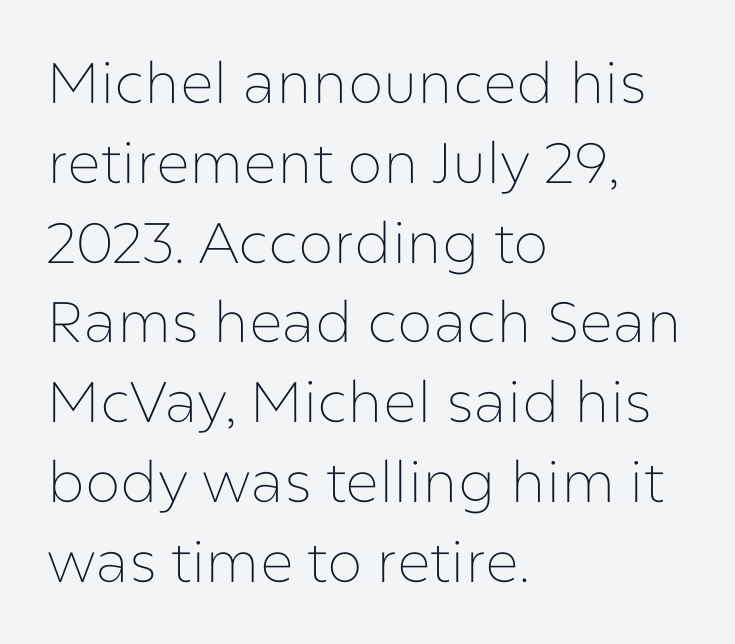
Q: Is the text bold? A: No.
Q: Is the text italic (slanted)? A: No, it is upright.
Q: Is the typeface a serif or a sans-serif typeface? A: Sans-serif.
Q: Is the text underlined? A: No.
Q: How is the paragraph aligned? A: Left-aligned.
Q: Is the spacing between letters normal or unusually wide? A: Normal.
Q: Is the spacing between lines tight, normal or loose? A: Normal.
Q: Width (condensed, normal, or wide)? A: Normal.
Q: Stroke contrast? A: Low.
Q: x-height? A: Medium.
Q: Monospaced? A: No.
